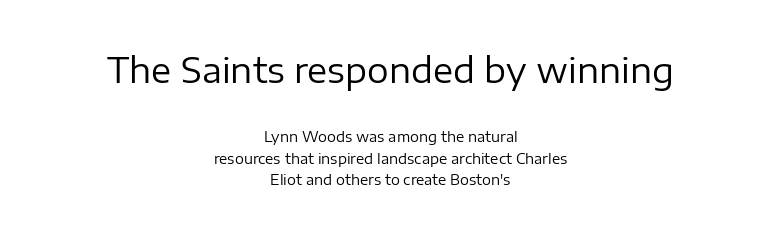
The image shows 34 px regular-weight sans-serif type, upright; set centered, normal line spacing (1.55x), normal letter spacing, not underlined; the first (top) block is 2.43x larger; low stroke contrast and a medium x-height.
